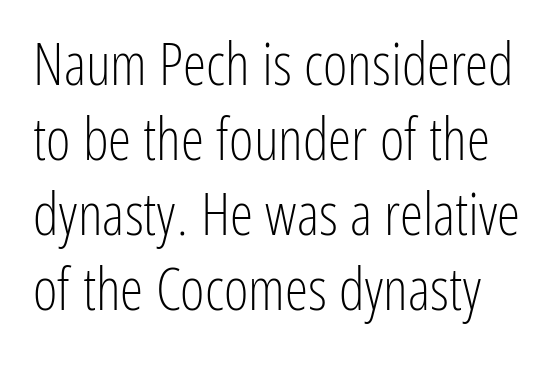
Q: Is the text bold? A: No.
Q: Is the text italic (slanted)? A: No, it is upright.
Q: Is the typeface a serif or a sans-serif typeface? A: Sans-serif.
Q: Is the text underlined? A: No.
Q: Is the spacing between letters normal or unusually wide? A: Normal.
Q: Is the spacing between lines tight, normal or loose? A: Normal.
Q: Width (condensed, normal, or wide)? A: Condensed.
Q: Stroke contrast? A: Low.
Q: x-height? A: Medium.
Q: Monospaced? A: No.
